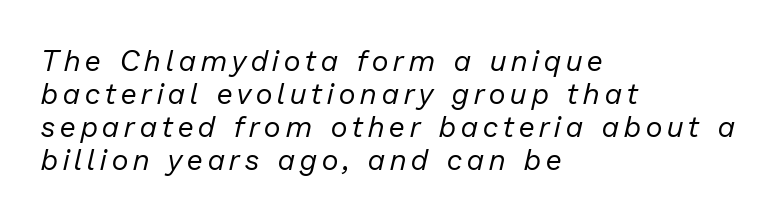
No chunkiness to these letters — they're not bold. Is this a fixed-width face? No — the glyphs have proportional, varying widths. The rendering applies a slant to the glyphs. Has an underline been added? It has not.
